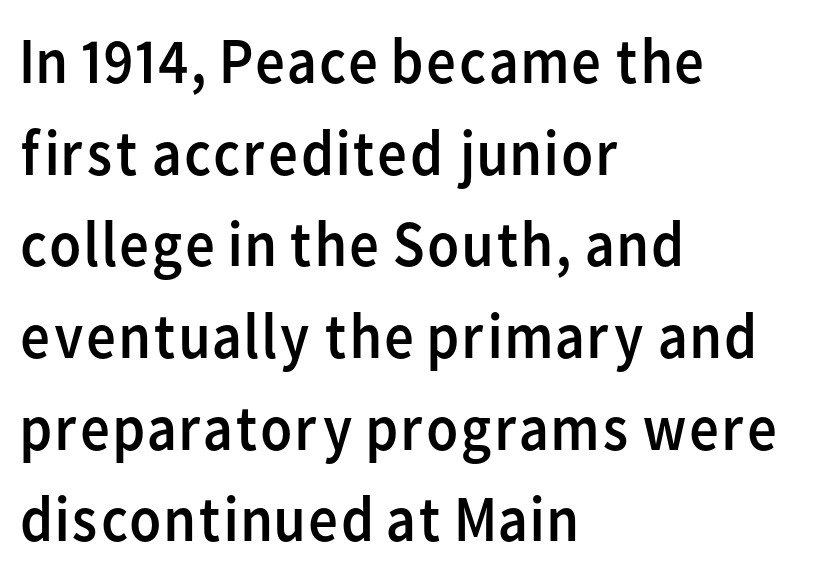
The image shows 65 px regular-weight sans-serif type, upright; set left-aligned, normal line spacing (1.41x), normal letter spacing, not underlined; low stroke contrast and a medium x-height.
